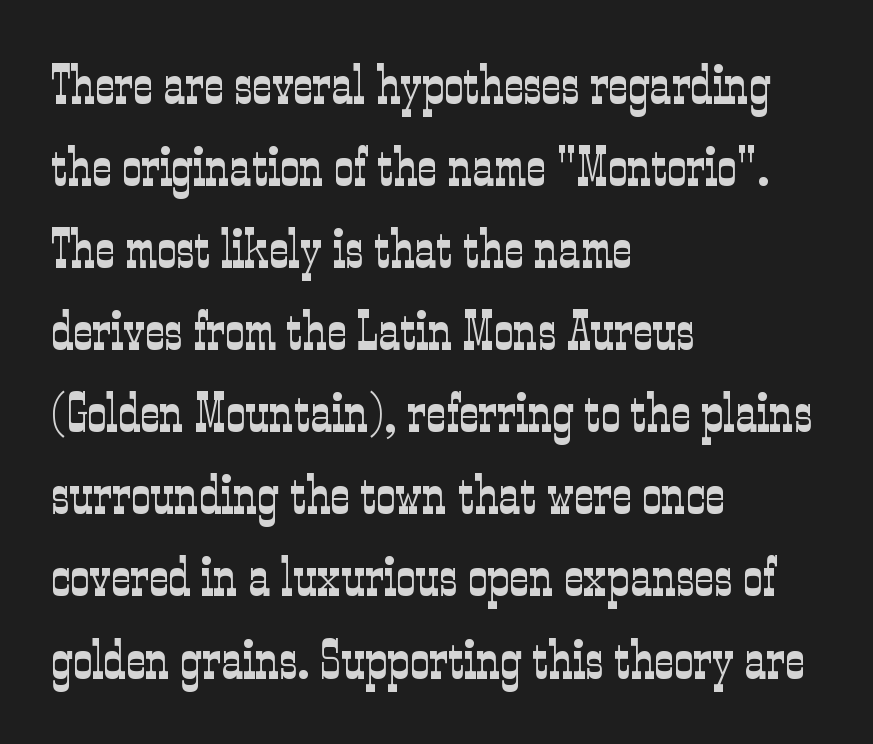
{"serif": "yes", "italic": "no", "bold": "no", "weight": "light", "width": "condensed", "stroke_contrast": "low", "x_height": "medium", "monospaced": "no", "underline": "no", "align": "left", "line_spacing": "normal", "line_spacing_ratio": 1.52, "letter_spacing": "normal", "letter_spacing_em": 0.0, "glyph_px": 54}
